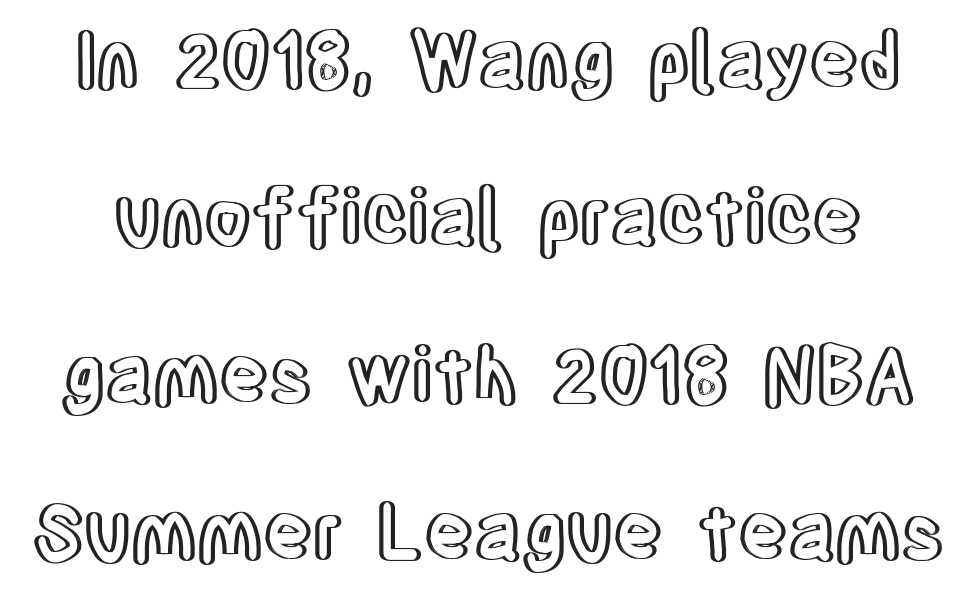
The image shows 76 px condensed type, upright; set loose line spacing (2.07x), normal letter spacing, not underlined; a large x-height.
